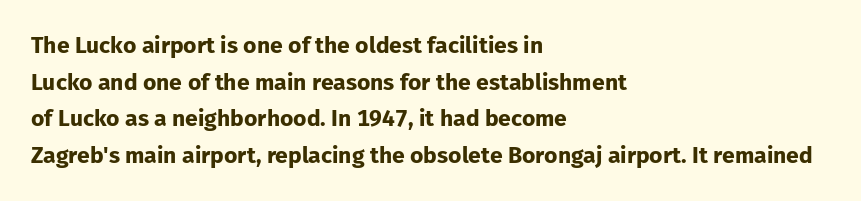
The image shows 23 px bold type, upright; set left-aligned, normal line spacing (1.59x), normal letter spacing, not underlined.
